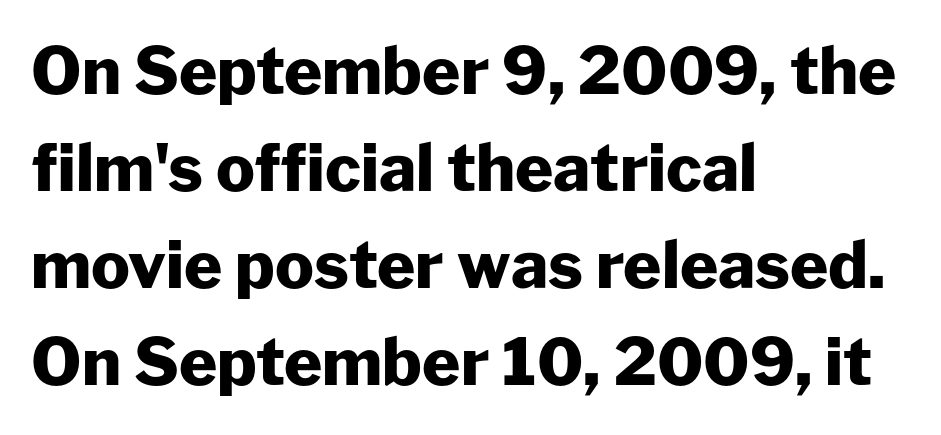
Q: Is the text bold? A: Yes.
Q: Is the text italic (slanted)? A: No, it is upright.
Q: Is the typeface a serif or a sans-serif typeface? A: Sans-serif.
Q: Is the text underlined? A: No.
Q: How is the paragraph aligned? A: Left-aligned.
Q: Is the spacing between letters normal or unusually wide? A: Normal.
Q: Is the spacing between lines tight, normal or loose? A: Normal.
Q: Width (condensed, normal, or wide)? A: Normal.
Q: Stroke contrast? A: Low.
Q: x-height? A: Medium.
Q: Monospaced? A: No.
